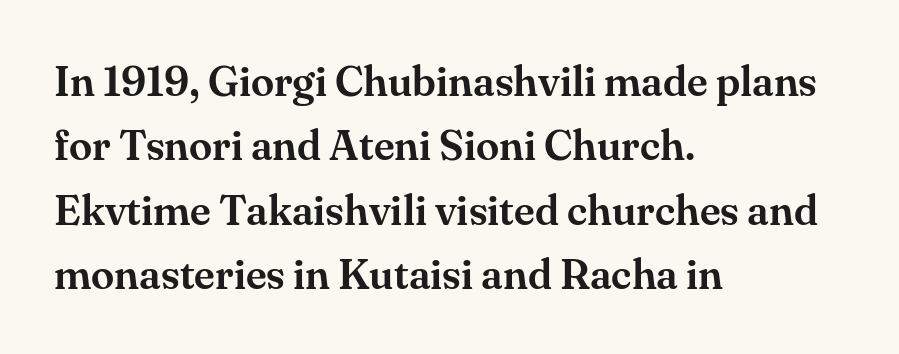
{"serif": "yes", "italic": "no", "width": "normal", "stroke_contrast": "medium", "x_height": "small", "monospaced": "no", "underline": "no", "align": "left", "line_spacing": "normal", "line_spacing_ratio": 1.53, "letter_spacing": "normal", "letter_spacing_em": 0.0, "glyph_px": 42}
